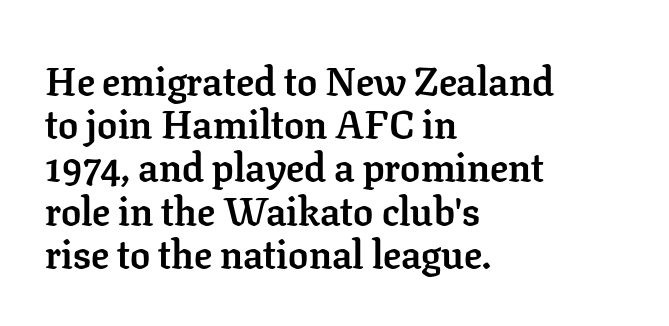
The leading is snug, giving the passage a crowded texture. Look at the bottom of the vertical strokes: they flare into serifs here. The horizontal fit of the characters is conventional and even. Every character sits straight up, as roman type does.
